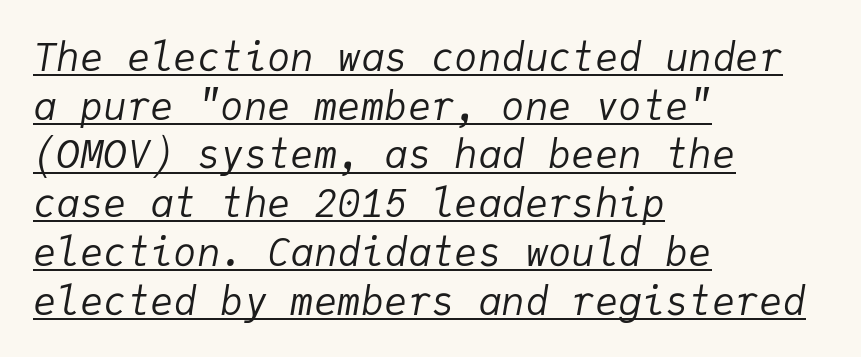
Q: Is the text bold? A: No.
Q: Is the text italic (slanted)? A: Yes, it leans right by about 9 degrees.
Q: Is the text underlined? A: Yes.
Q: How is the paragraph aligned? A: Left-aligned.
Q: Is the spacing between letters normal or unusually wide? A: Normal.
Q: Is the spacing between lines tight, normal or loose? A: Normal.
Q: Width (condensed, normal, or wide)? A: Normal.
Q: Stroke contrast? A: Low.
Q: x-height? A: Medium.
Q: Monospaced? A: Yes.
